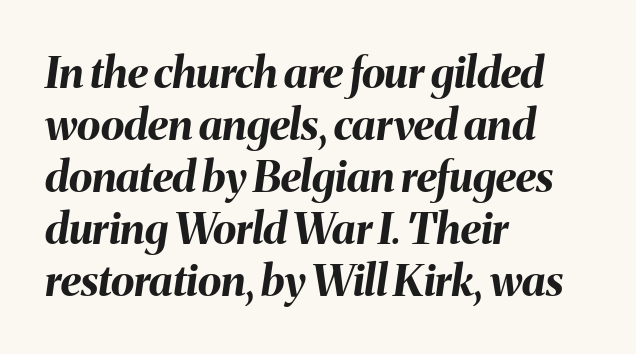
Q: Is the text bold? A: Yes.
Q: Is the text italic (slanted)? A: Yes, it leans right by about 8 degrees.
Q: Is the text underlined? A: No.
Q: How is the paragraph aligned? A: Left-aligned.
Q: Is the spacing between letters normal or unusually wide? A: Normal.
Q: Width (condensed, normal, or wide)? A: Normal.
Q: Stroke contrast? A: Medium.
Q: x-height? A: Medium.
Q: Monospaced? A: No.
